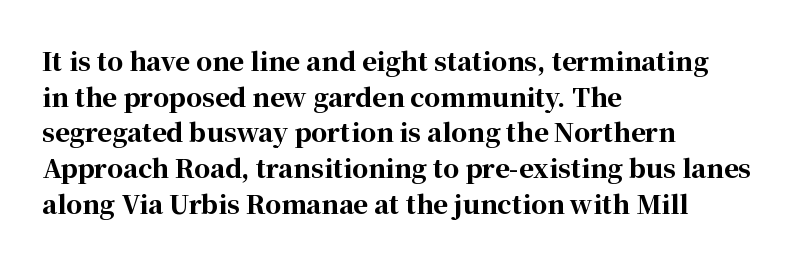
{"italic": "no", "bold": "yes", "underline": "no", "align": "left", "line_spacing": "normal", "line_spacing_ratio": 1.43, "letter_spacing": "normal", "letter_spacing_em": 0.0, "glyph_px": 25}
